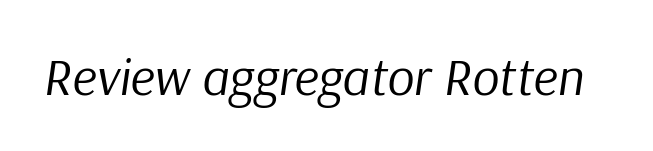
Q: Is the text bold? A: No.
Q: Is the text italic (slanted)? A: Yes, it leans right by about 9 degrees.
Q: Is the text underlined? A: No.
Q: Is the spacing between letters normal or unusually wide? A: Normal.
Q: Width (condensed, normal, or wide)? A: Normal.
Q: Stroke contrast? A: Low.
Q: x-height? A: Medium.
Q: Monospaced? A: No.
